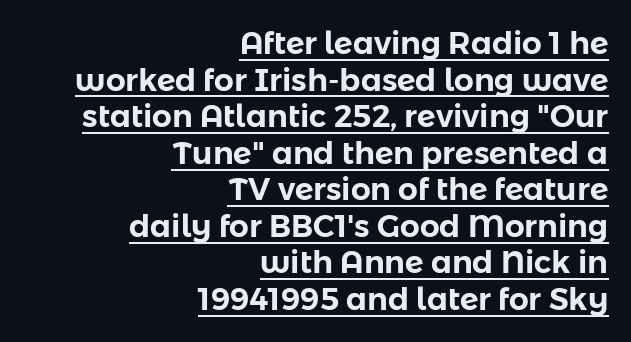
The image shows 31 px sans-serif type, upright; set right-aligned, line spacing 1.18x, normal letter spacing, underlined; low stroke contrast and a medium x-height.
